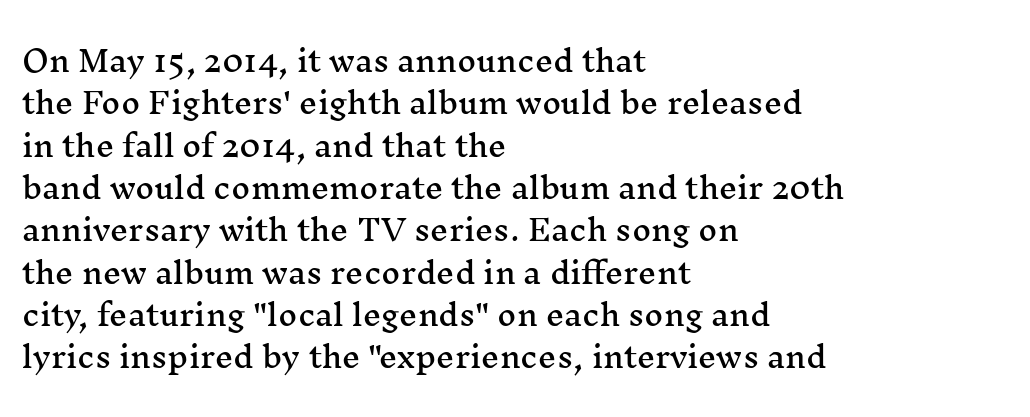
The image shows 29 px wide serif type, upright; set left-aligned, normal line spacing (1.46x), normal letter spacing, not underlined; medium stroke contrast and a medium x-height.
